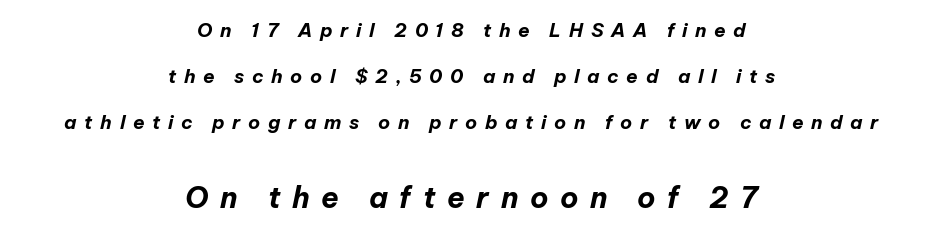
{"italic": "yes", "lean": "right", "slant_degrees": 12, "bold": "yes", "weight": "bold", "width": "normal", "stroke_contrast": "low", "x_height": "medium", "monospaced": "no", "underline": "no", "align": "center", "line_spacing": "loose", "line_spacing_ratio": 2.41, "letter_spacing": "wide", "letter_spacing_em": 0.4, "larger_block": "second", "size_ratio": 1.53, "glyph_px": 29}
